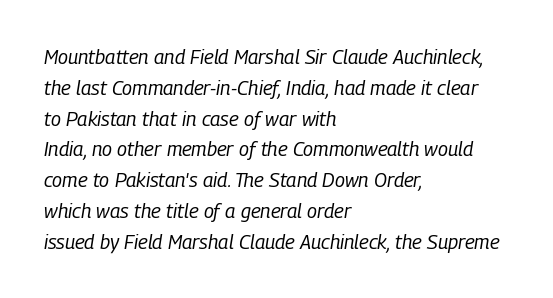
The image shows 20 px text type, italic (leaning right); set left-aligned, normal line spacing (1.54x), normal letter spacing, not underlined.
